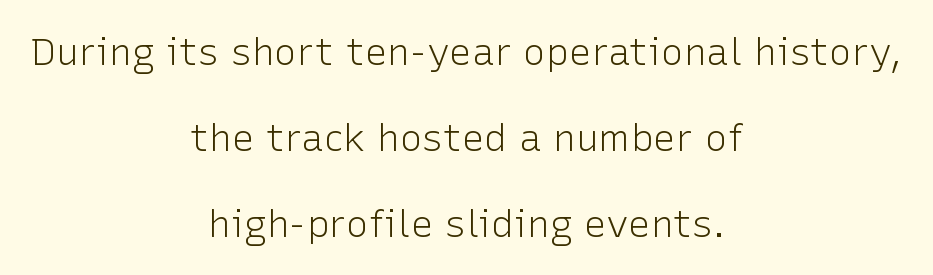
Tall strokes in this sample are plumb rather than angled. Check where the strokes stop: nothing finishes them off — pure sans. Varying glyph widths throughout — classic text-font behaviour. The passage shown has conventional tracking throughout. Weight class: somewhere from thin through regular.
